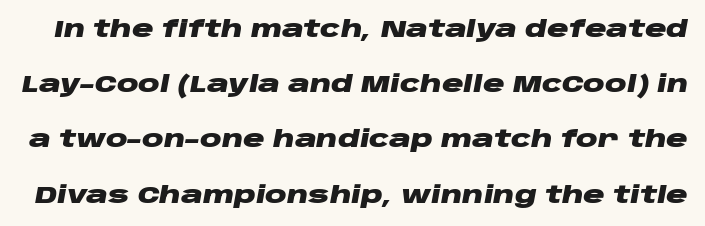
Q: Is the text bold? A: Yes.
Q: Is the text italic (slanted)? A: Yes, it leans right by about 10 degrees.
Q: Is the text underlined? A: No.
Q: Is the spacing between letters normal or unusually wide? A: Normal.
Q: Is the spacing between lines tight, normal or loose? A: Loose.
